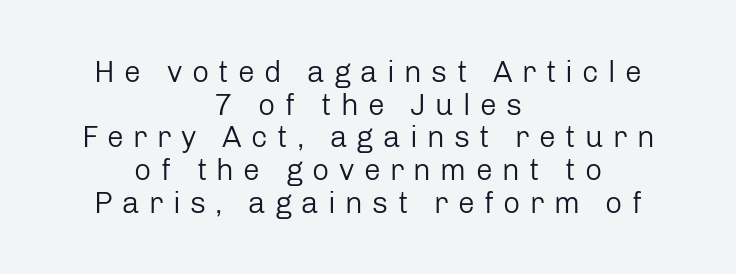
Note: no serifs on the glyphs. If you drew a line through each stem, it would be perfectly vertical. This sample has the flowing, uneven cadence of proportional lettering. Vertical spacing — tight. This is not heavy type; no bold has been used.
